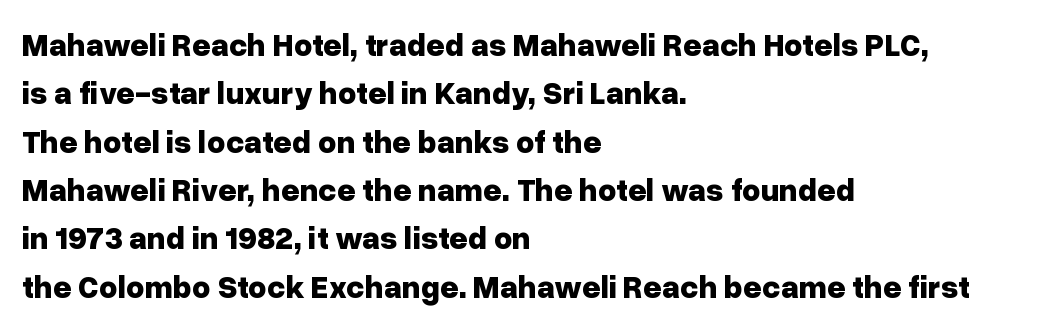
The image shows 32 px bold sans-serif type, upright; set left-aligned, normal line spacing (1.51x), normal letter spacing, not underlined; low stroke contrast and a medium x-height.
